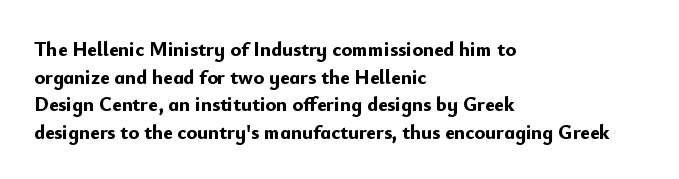
{"italic": "no", "bold": "yes", "underline": "no", "align": "left", "line_spacing": "normal", "line_spacing_ratio": 1.38, "letter_spacing": "normal", "letter_spacing_em": 0.0, "glyph_px": 20}
